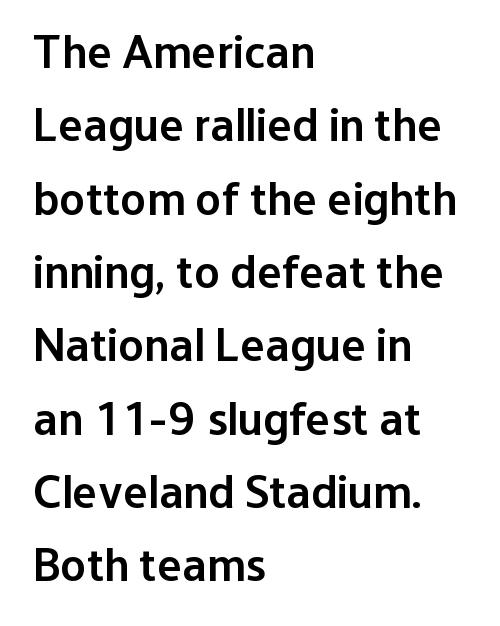
Q: Is the text bold? A: Semi-bold.
Q: Is the text italic (slanted)? A: No, it is upright.
Q: Is the typeface a serif or a sans-serif typeface? A: Sans-serif.
Q: Is the text underlined? A: No.
Q: How is the paragraph aligned? A: Left-aligned.
Q: Is the spacing between letters normal or unusually wide? A: Normal.
Q: Is the spacing between lines tight, normal or loose? A: Normal.
Q: Width (condensed, normal, or wide)? A: Normal.
Q: Stroke contrast? A: Low.
Q: x-height? A: Medium.
Q: Monospaced? A: No.
